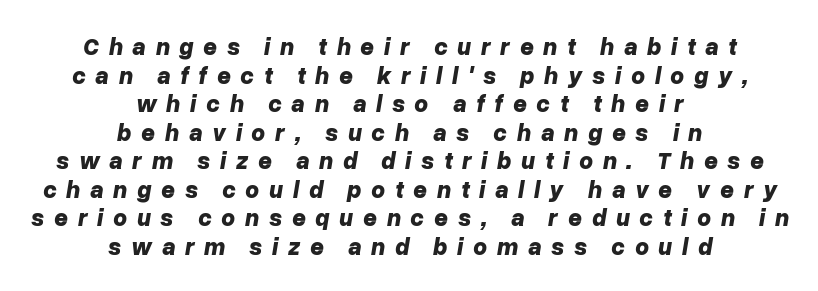
Q: Is the text bold? A: Yes.
Q: Is the text italic (slanted)? A: Yes, it leans right by about 10 degrees.
Q: Is the text underlined? A: No.
Q: How is the paragraph aligned? A: Centered.
Q: Is the spacing between letters normal or unusually wide? A: Unusually wide.
